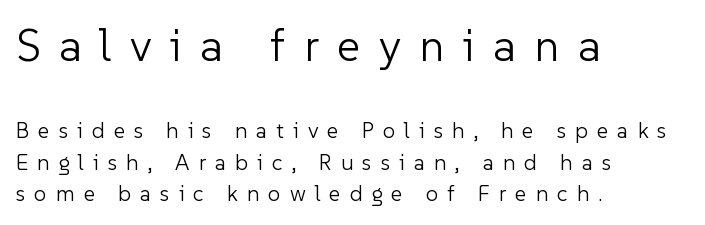
Here the designer chose a conventional face with non-uniform glyph widths. Nope, no serifs anywhere on these letters. The designer left line spacing at the default. What stands out about the letter spacing? Its width — letters are far apart. The axis of the letterforms is exactly vertical. One-word summary of the alignment: left.
